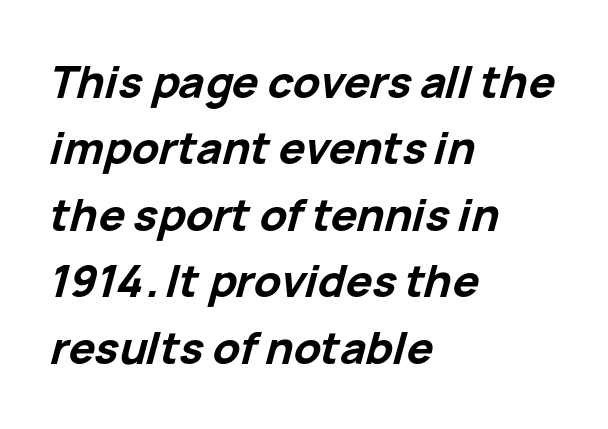
Observe the lean: these are italic letterforms. Tracking here is standard; glyphs follow each other at the usual distance. The space beneath each line is pristine and unruled. Looks like regular typesetting: each glyph gets only the width it needs. As a designer I'd log this as weight 700, bold.
